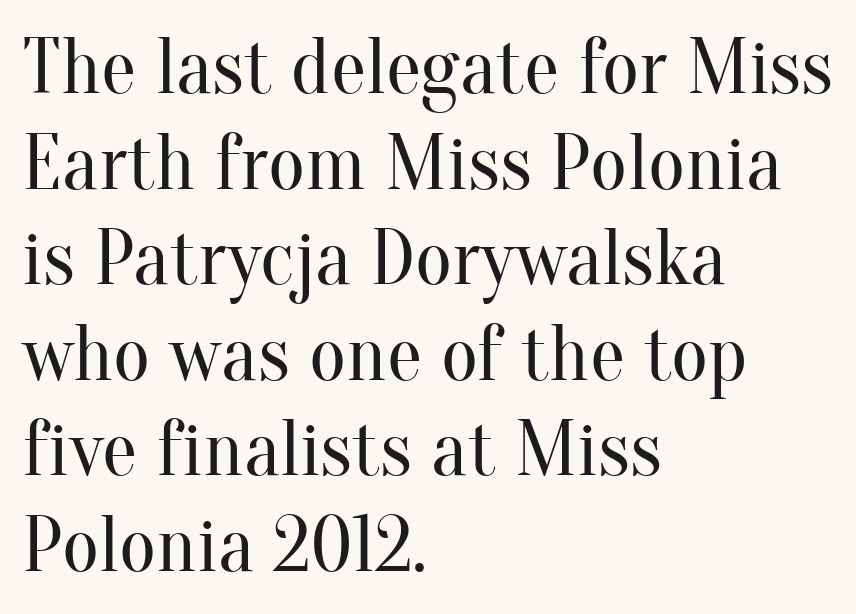
Is this a sans? No — the strokes have serifs. The typesetter chose a ragged-right arrangement here. Letter spacing: default. Think of a printed novel: that variable character pitch is what you see here.
